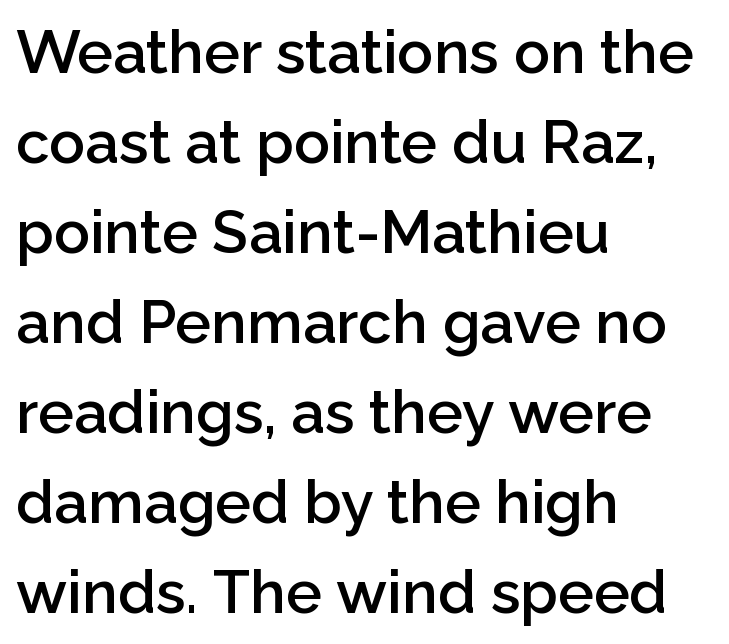
Q: Is the text bold? A: Semi-bold.
Q: Is the text italic (slanted)? A: No, it is upright.
Q: Is the typeface a serif or a sans-serif typeface? A: Sans-serif.
Q: Is the text underlined? A: No.
Q: How is the paragraph aligned? A: Left-aligned.
Q: Is the spacing between letters normal or unusually wide? A: Normal.
Q: Is the spacing between lines tight, normal or loose? A: Normal.
Q: Width (condensed, normal, or wide)? A: Normal.
Q: Stroke contrast? A: Low.
Q: x-height? A: Medium.
Q: Monospaced? A: No.
